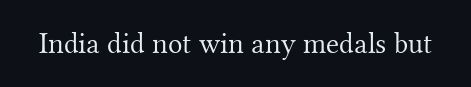
{"serif": "yes", "italic": "no", "bold": "no", "weight": "light", "width": "normal", "stroke_contrast": "medium", "x_height": "small", "monospaced": "no", "underline": "no", "letter_spacing": "normal", "letter_spacing_em": 0.0, "glyph_px": 30}
